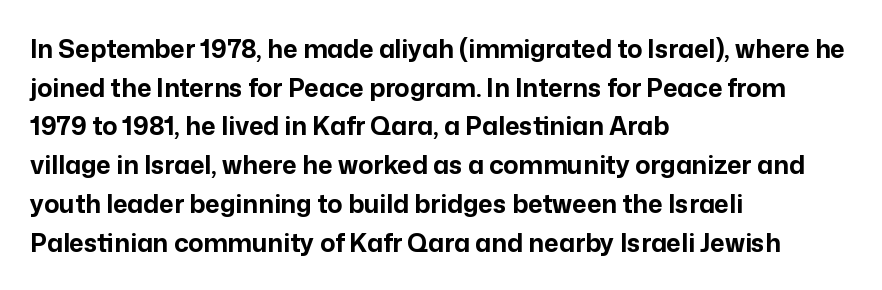
{"italic": "no", "bold": "yes", "underline": "no", "align": "left", "line_spacing": "normal", "line_spacing_ratio": 1.55, "letter_spacing": "normal", "letter_spacing_em": 0.0, "glyph_px": 25}
